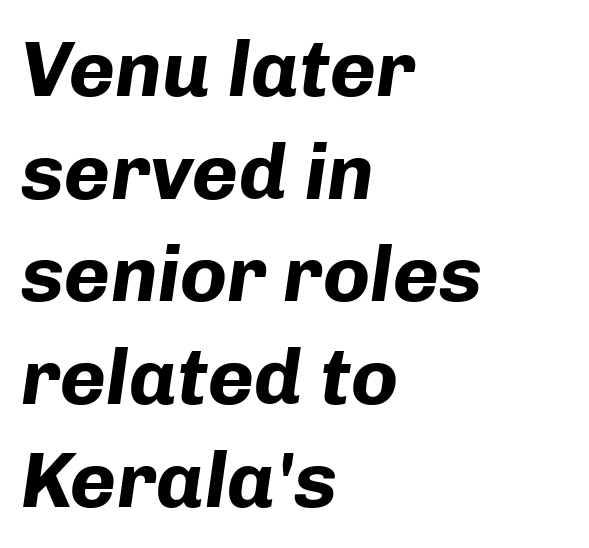
On the weight axis this lands at bold, roughly 700. The area under the type is left untouched. The face used here is proportionally spaced, like ordinary book or web type. Style check: oblique. Each word holds together tightly as a unit, with standard inter-letter gaps.
